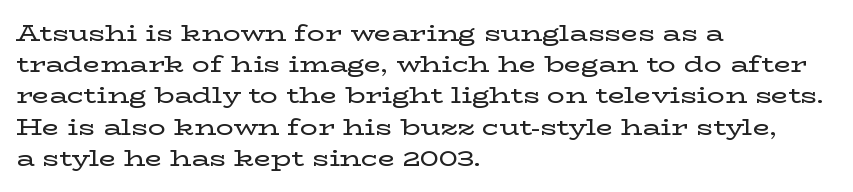
{"italic": "no", "underline": "no", "align": "left", "line_spacing": "normal", "line_spacing_ratio": 1.42, "letter_spacing": "normal", "letter_spacing_em": 0.0, "glyph_px": 22}
